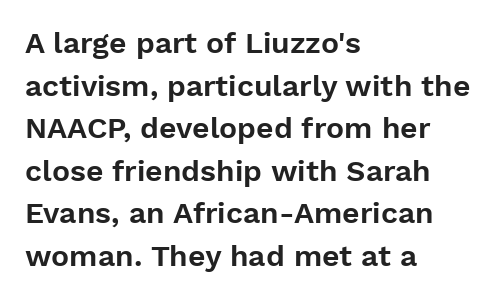
Q: Is the text italic (slanted)? A: No, it is upright.
Q: Is the typeface a serif or a sans-serif typeface? A: Sans-serif.
Q: Is the text underlined? A: No.
Q: How is the paragraph aligned? A: Left-aligned.
Q: Is the spacing between letters normal or unusually wide? A: Normal.
Q: Is the spacing between lines tight, normal or loose? A: Normal.
Q: Width (condensed, normal, or wide)? A: Normal.
Q: Stroke contrast? A: Low.
Q: x-height? A: Medium.
Q: Monospaced? A: No.
